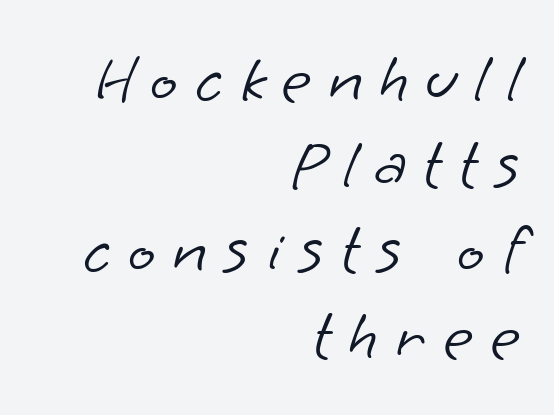
The image shows 72 px light sans-serif type; set right-aligned, line spacing 1.19x, unusually wide letter spacing (+0.24 em), not underlined; low stroke contrast and a small x-height.
